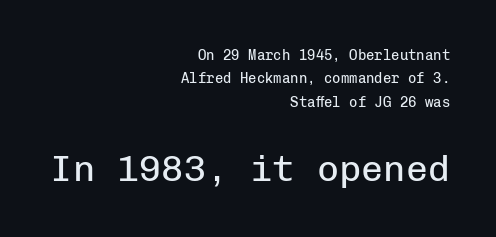
The lines sit at an ordinary, default distance from one another. Serif or sans? Sans — the stroke terminals are bare. Whoever set this made the second block the dominant, larger element. Has an underline been added? It has not.
